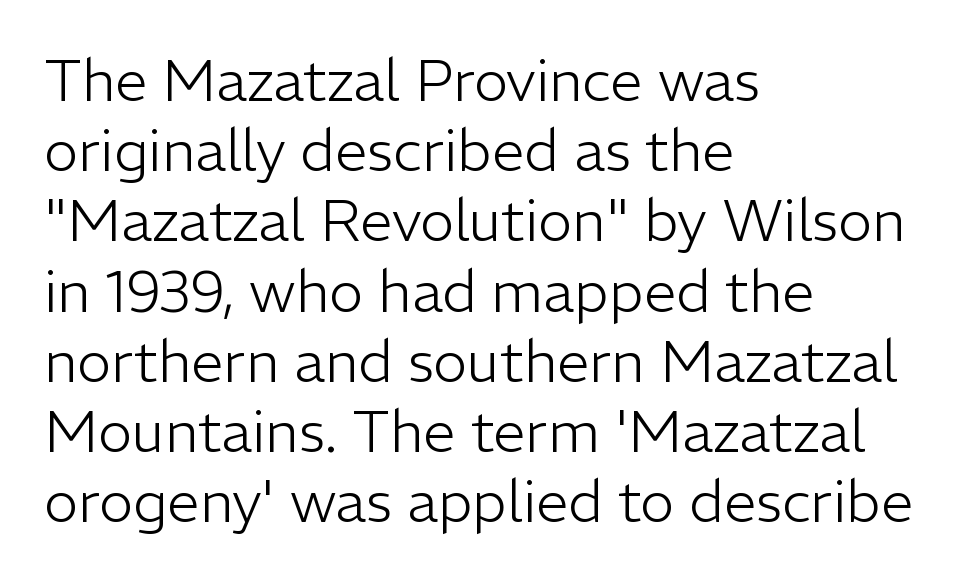
The passage shown has conventional tracking throughout. On a weight scale, this lands at 450 or below. A typesetter would mark this as roman, not italic. Nothing sits at the stroke ends, so this counts as sans-serif. The letters advance in unequal steps, a hallmark of proportional type. Clear beneath every line of the passage.
